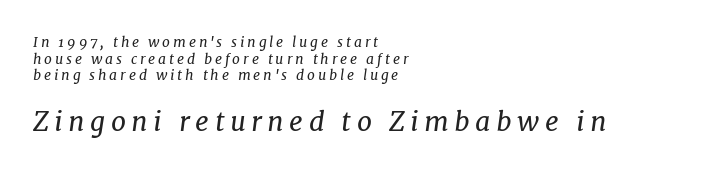
Q: Is the text bold? A: No.
Q: Is the text italic (slanted)? A: Yes, it leans right by about 7 degrees.
Q: Is the text underlined? A: No.
Q: How is the paragraph aligned? A: Left-aligned.
Q: Is the spacing between letters normal or unusually wide? A: Unusually wide.
Q: Which block of text is set in a larger size, the first (top) or the second (bottom)? A: The second (bottom) one.
